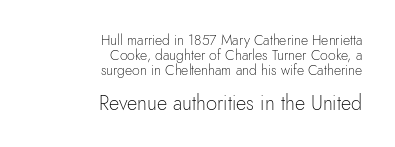
These lines are set flush right with a ragged left edge. Quick note: interline space is minimal. Typesetter's note — lower block bumped up in size, upper block left smaller. Ascenders rise straight up at ninety degrees. Honestly, the letter spacing is just normal — you wouldn't notice it. Stroke mass is kept to a normal reading level or below.
